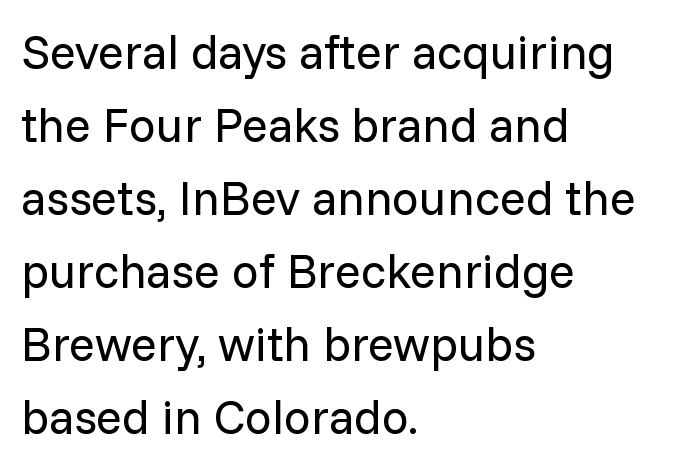
{"serif": "no", "italic": "no", "bold": "no", "weight": "regular", "width": "normal", "stroke_contrast": "low", "x_height": "medium", "monospaced": "no", "underline": "no", "align": "left", "line_spacing": "normal", "line_spacing_ratio": 1.52, "letter_spacing": "normal", "letter_spacing_em": 0.0, "glyph_px": 48}
